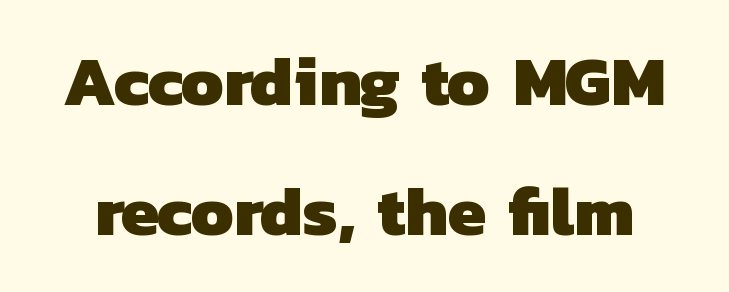
{"serif": "no", "bold": "yes", "weight": "heavy", "width": "normal", "stroke_contrast": "low", "x_height": "medium", "monospaced": "no", "underline": "no", "line_spacing_ratio": 1.86, "letter_spacing": "normal", "letter_spacing_em": 0.0, "glyph_px": 70}
